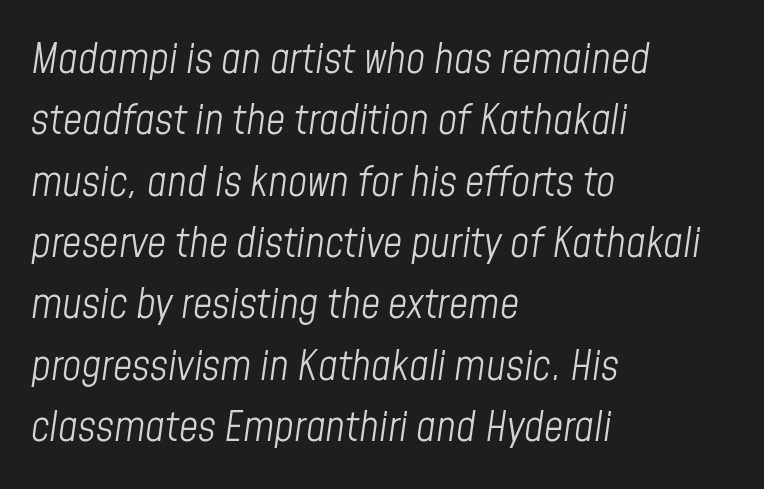
Is this a fixed-width face? No — the glyphs have proportional, varying widths. The passage shown has conventional tracking throughout. Teacher's note: observe the even left margin — that is flush-left alignment. The words here are not underlined.
